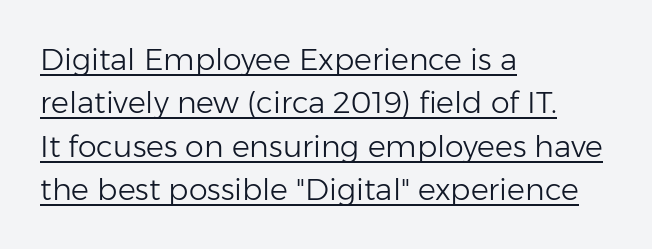
Q: Is the text bold? A: No.
Q: Is the text italic (slanted)? A: No, it is upright.
Q: Is the typeface a serif or a sans-serif typeface? A: Sans-serif.
Q: Is the text underlined? A: Yes.
Q: How is the paragraph aligned? A: Left-aligned.
Q: Is the spacing between letters normal or unusually wide? A: Normal.
Q: Is the spacing between lines tight, normal or loose? A: Normal.
Q: Width (condensed, normal, or wide)? A: Normal.
Q: Stroke contrast? A: Low.
Q: x-height? A: Medium.
Q: Monospaced? A: No.
